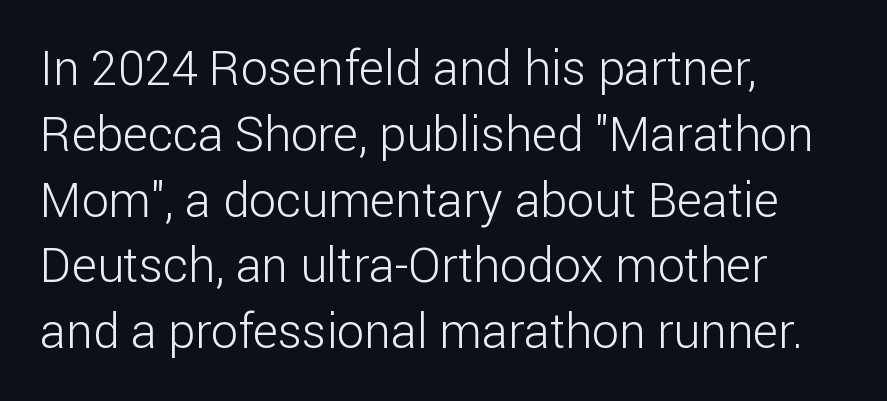
{"serif": "no", "italic": "no", "bold": "no", "weight": "light", "width": "normal", "stroke_contrast": "low", "x_height": "medium", "monospaced": "no", "underline": "no", "align": "left", "line_spacing": "normal", "line_spacing_ratio": 1.37, "letter_spacing": "normal", "letter_spacing_em": 0.0, "glyph_px": 48}
